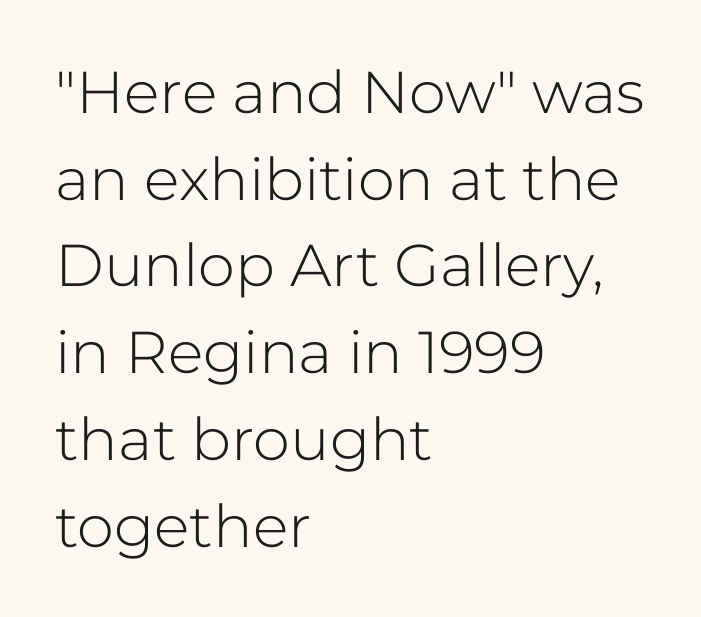
{"serif": "no", "italic": "no", "bold": "no", "weight": "light", "width": "normal", "stroke_contrast": "low", "x_height": "medium", "monospaced": "no", "underline": "no", "align": "left", "line_spacing": "normal", "line_spacing_ratio": 1.47, "letter_spacing": "normal", "letter_spacing_em": 0.0, "glyph_px": 59}
